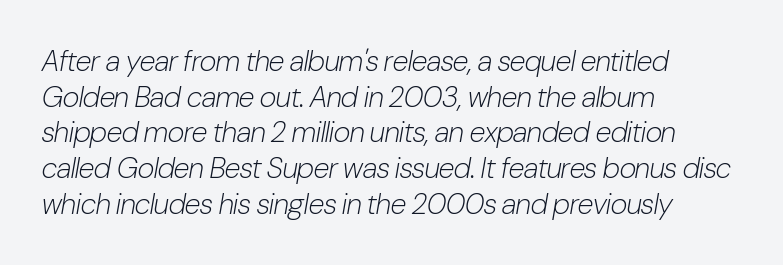
The rendering anchors every line to the left-hand side. Proportional: the letters do not fall into vertical columns. The typesetting does not lean heavy: it is not bold. Observe the lean: these are italic letterforms. The string is rendered with underlining switched off. Standard letterfit; no display-style spreading of the glyphs.
